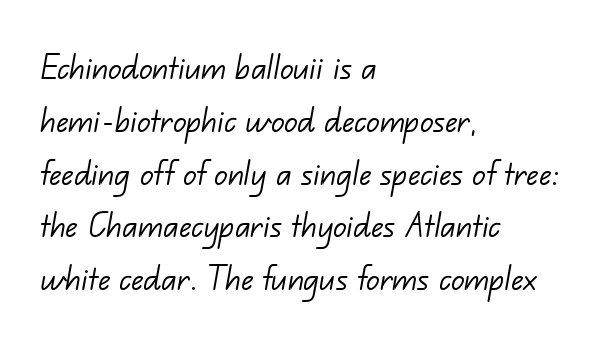
The image shows 40 px light sans-serif type; set left-aligned, normal line spacing (1.32x), normal letter spacing, not underlined; low stroke contrast and a small x-height.
